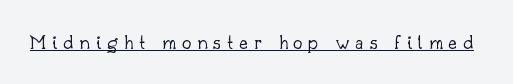
Q: Is the text bold? A: No.
Q: Is the text italic (slanted)? A: No, it is upright.
Q: Is the text underlined? A: Yes.
Q: Is the spacing between letters normal or unusually wide? A: Unusually wide.
